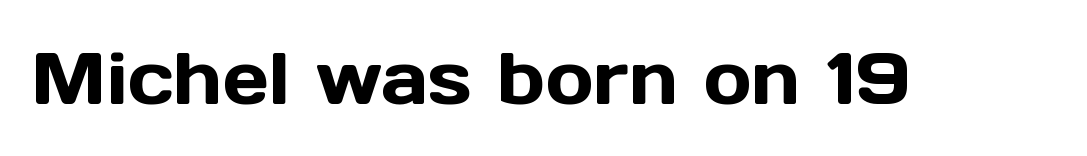
Q: Is the text italic (slanted)? A: No, it is upright.
Q: Is the typeface a serif or a sans-serif typeface? A: Sans-serif.
Q: Is the text underlined? A: No.
Q: Is the spacing between letters normal or unusually wide? A: Normal.
Q: Width (condensed, normal, or wide)? A: Normal.
Q: x-height? A: Medium.
Q: Monospaced? A: No.
